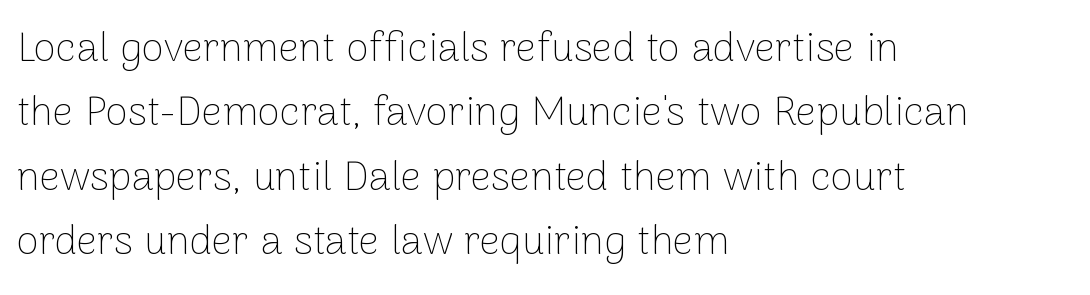
The image shows 41 px thin sans-serif type, upright; set left-aligned, normal line spacing (1.57x), normal letter spacing, not underlined; low stroke contrast and a medium x-height.
